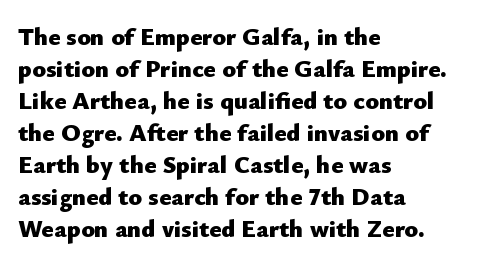
The image shows 25 px bold type, upright; set left-aligned, normal line spacing (1.28x), normal letter spacing, not underlined.
